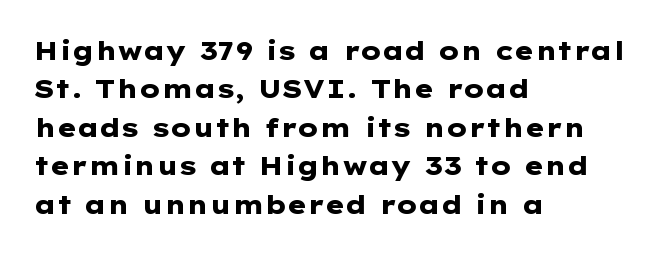
A typesetter would mark this as roman, not italic. Rule under the text: the space is simply empty. Layout note: lines flush left. The designer left line spacing at the default. What weight is shown? A full bold with thick strokes. This sample uses plain, unmodified letter spacing.
